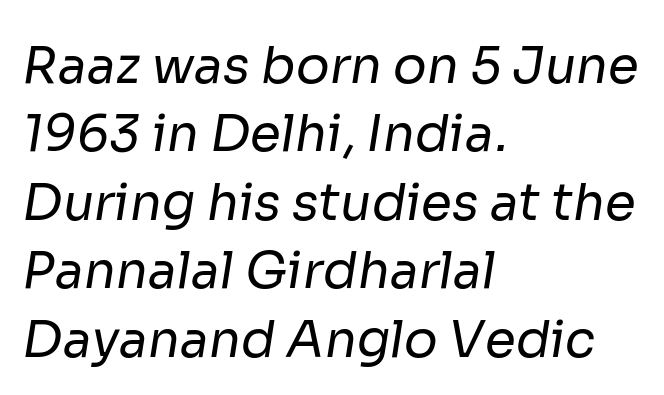
The image shows 50 px regular-weight sans-serif type; set left-aligned, normal line spacing (1.37x), normal letter spacing, not underlined; low stroke contrast and a medium x-height.
